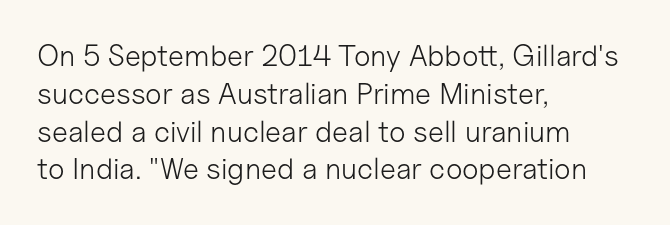
{"serif": "no", "italic": "no", "bold": "no", "weight": "light", "width": "normal", "stroke_contrast": "low", "x_height": "medium", "monospaced": "no", "underline": "no", "align": "left", "line_spacing": "normal", "line_spacing_ratio": 1.26, "letter_spacing": "normal", "letter_spacing_em": 0.0, "glyph_px": 30}
